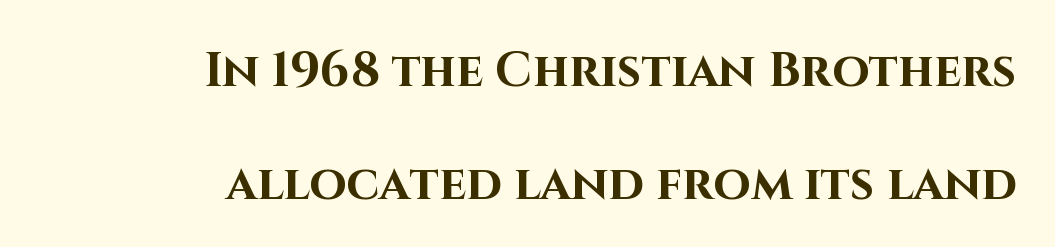
The image shows 48 px bold sans-serif type, upright; set right-aligned, loose line spacing (2.35x), normal letter spacing, not underlined; high stroke contrast and a large x-height.
